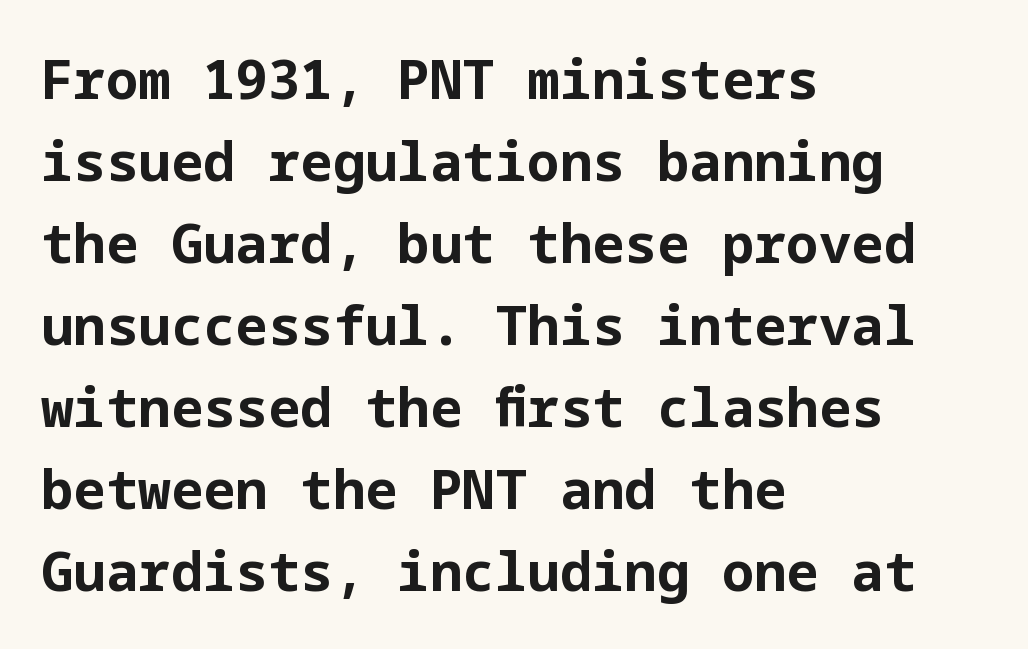
{"serif": "no", "italic": "no", "bold": "yes", "weight": "bold", "width": "normal", "stroke_contrast": "low", "x_height": "medium", "underline": "no", "align": "left", "line_spacing": "normal", "line_spacing_ratio": 1.52, "letter_spacing": "normal", "letter_spacing_em": 0.0, "glyph_px": 54}
